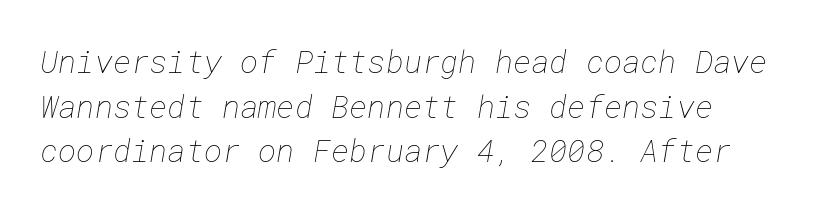
The designer left line spacing at the default. Each word holds together tightly as a unit, with standard inter-letter gaps. Heaviness? Minimal to ordinary, like unemphasized prose. The words here are not underlined.
